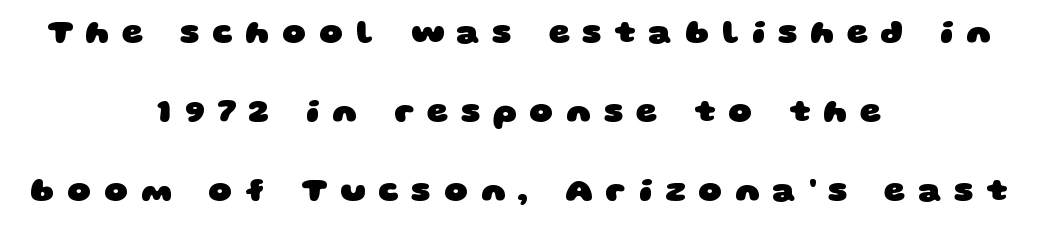
The image shows 33 px heavy, wide sans-serif type; set centered, loose line spacing (2.4x), unusually wide letter spacing (+0.38 em), not underlined; low stroke contrast and a large x-height.
